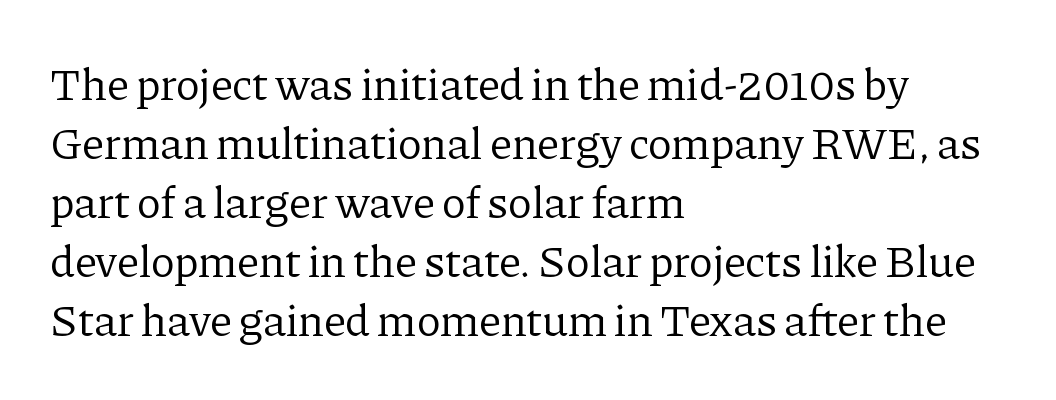
The image shows 45 px regular-weight serif type, upright; set left-aligned, normal line spacing (1.31x), normal letter spacing, not underlined; low stroke contrast and a medium x-height.
